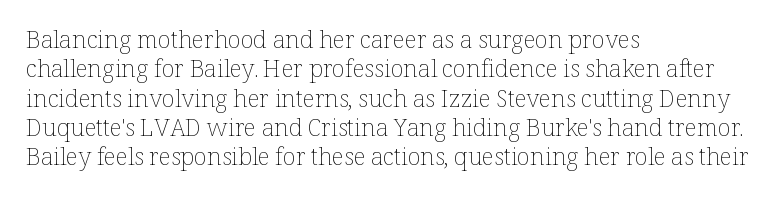
Notice how the stems are strictly vertical — no italics here. Standard letterfit; no display-style spreading of the glyphs. The space beneath each line is pristine and unruled. Counters stay open thanks to moderate or lighter strokes. A classic flush-left, rag-right setting is used for this passage.
